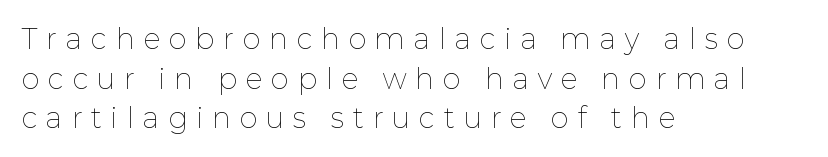
Tall strokes in this sample are plumb rather than angled. Each stroke keeps to a modest, everyday thickness or less. Descenders are the only things crossing below the line. Loose tracking; the words dissolve into strings of separated letters. Notice how descenders clear the ascenders below comfortably — that's standard leading. Line starts are locked; line ends wander.
